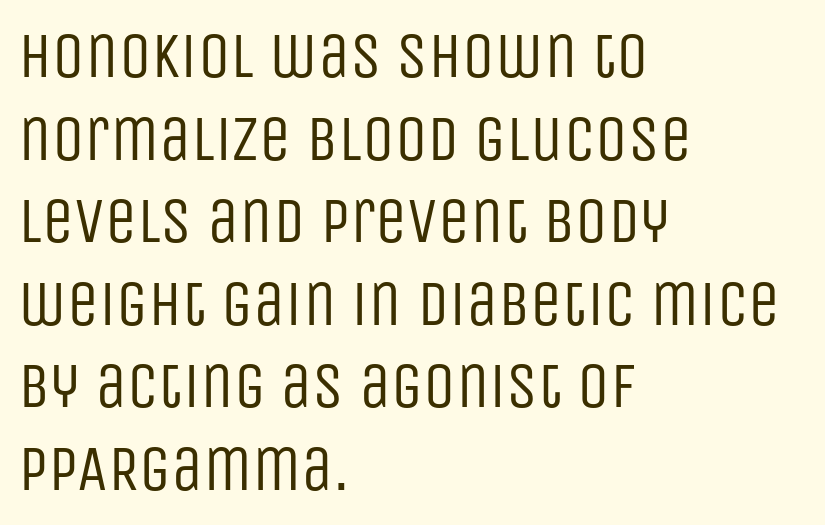
Horizontally, the lines are justified to the leading edge only. In terms of letterform style, serifs are entirely absent. Every character sits straight up, as roman type does. Looks like regular typesetting: each glyph gets only the width it needs.
